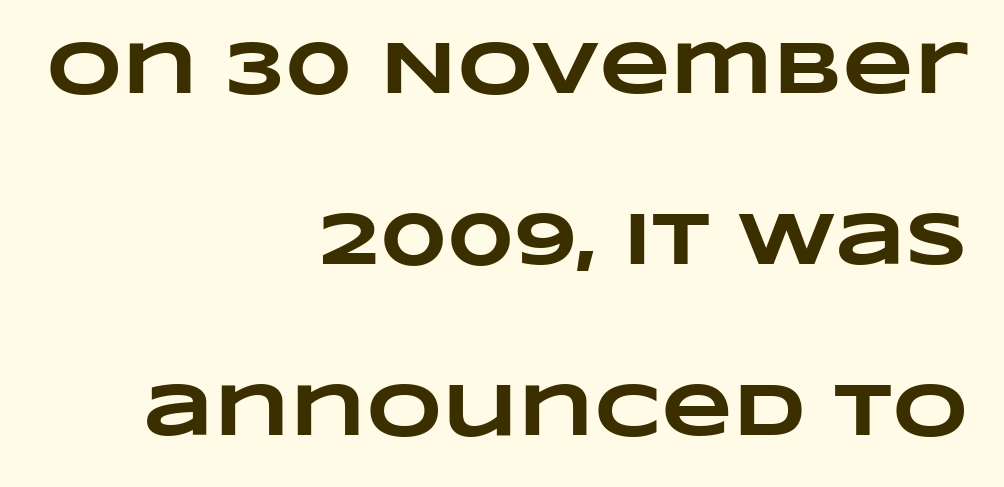
The specimen omits any rule beneath the text block's lines. These lines keep a tight, regular rhythm from letter to letter. Is this a fixed-width face? No — the glyphs have proportional, varying widths. Plenty of ink on the page — the face is bold.
